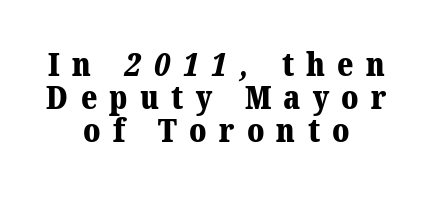
{"serif": "yes", "bold": "yes", "weight": "bold", "width": "normal", "stroke_contrast": "medium", "x_height": "medium", "monospaced": "no", "underline": "no", "align": "center", "line_spacing": "tight", "line_spacing_ratio": 1.0, "letter_spacing": "wide", "letter_spacing_em": 0.37, "glyph_px": 33}
